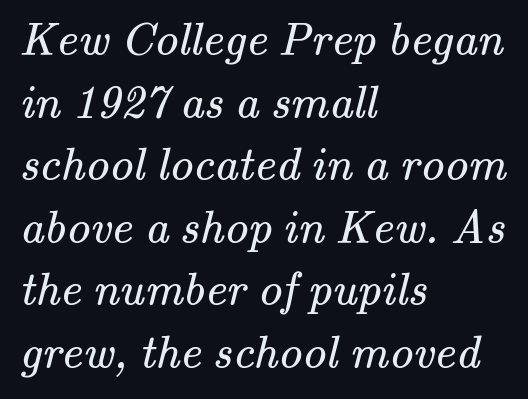
The image shows 47 px regular-weight serif type; set left-aligned, normal line spacing (1.33x), normal letter spacing, not underlined; medium stroke contrast and a small x-height.
